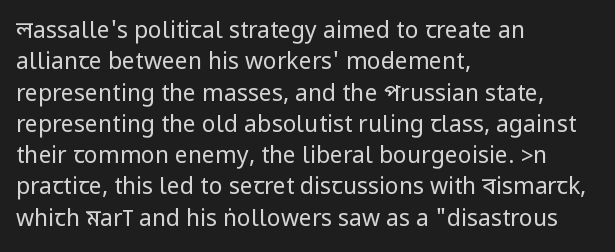
{"italic": "no", "bold": "no", "underline": "no", "align": "left", "line_spacing": "normal", "line_spacing_ratio": 1.36, "letter_spacing": "normal", "letter_spacing_em": 0.0, "glyph_px": 23}
